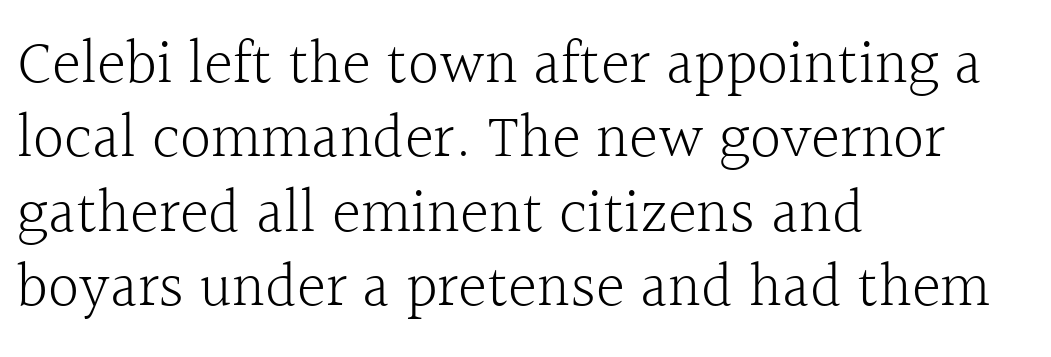
The image shows 62 px light serif type, upright; set left-aligned, line spacing 1.2x, normal letter spacing, not underlined; a medium x-height.
